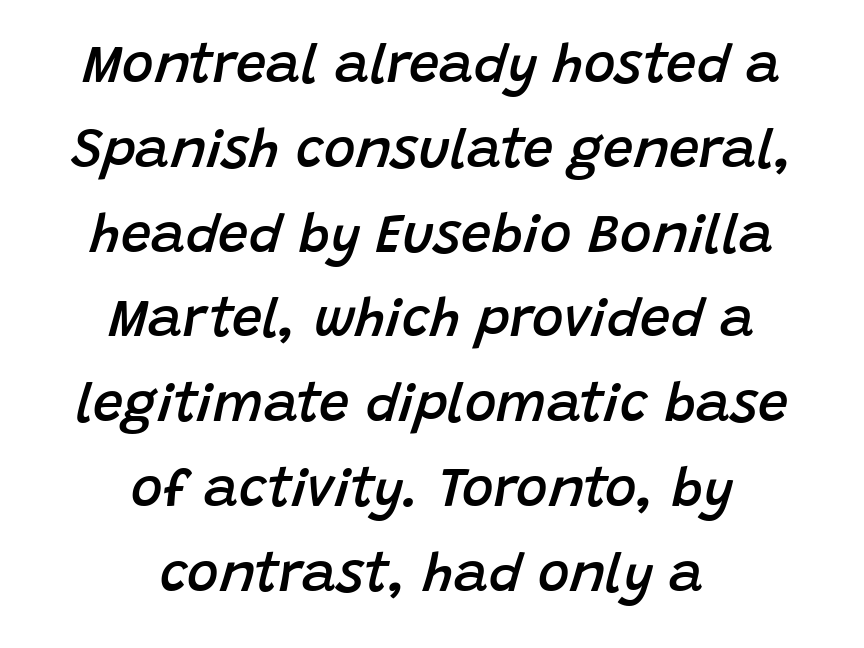
The image shows 54 px semibold type, italic (leaning right); set centered, normal line spacing (1.57x), normal letter spacing, not underlined; low stroke contrast and a large x-height.
